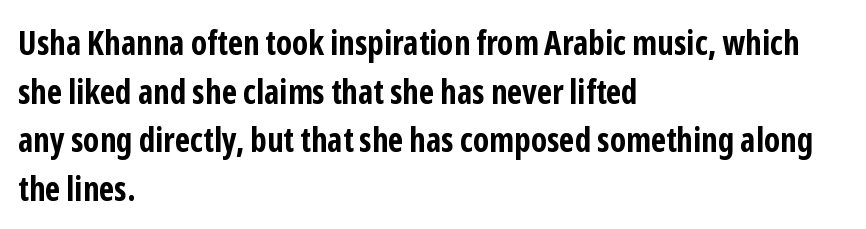
The type family on display is of the sans-serif kind. All the whitespace from short lines collects on the right. Set as a true bold cut, around the 700 mark. The passage shown is typed in a proportional face where columns would drift.
